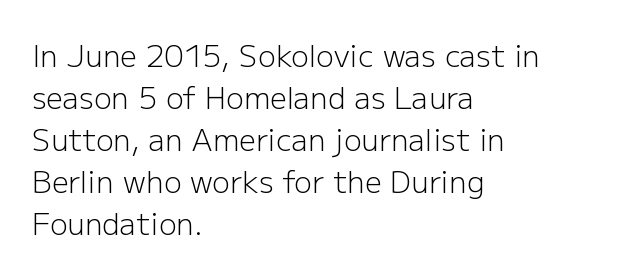
The rendering anchors every line to the left-hand side. The font sits on the lighter half of the weight spectrum, regular included. To sum up the face: it is a sans, with no serifs. Words appear dense and cohesive because spacing is normal. Designer's note — italics off, roman on. The rendering uses natural spacing where letterforms have individual widths.
